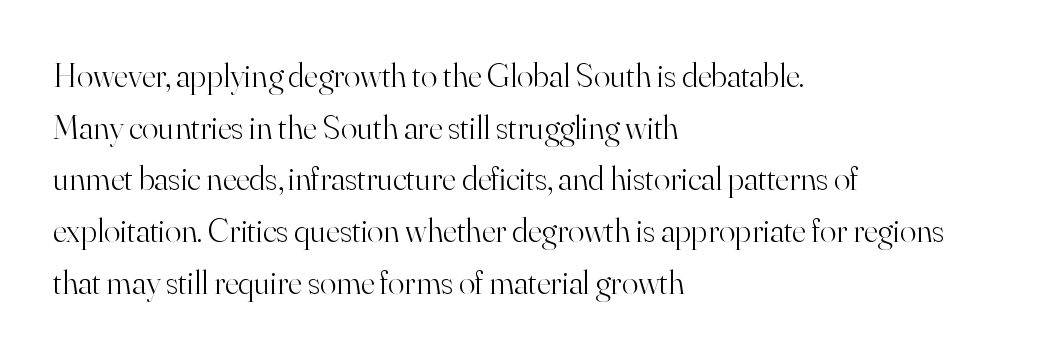
Q: Is the text bold? A: No.
Q: Is the text italic (slanted)? A: No, it is upright.
Q: Is the typeface a serif or a sans-serif typeface? A: Serif.
Q: Is the text underlined? A: No.
Q: How is the paragraph aligned? A: Left-aligned.
Q: Is the spacing between letters normal or unusually wide? A: Normal.
Q: Is the spacing between lines tight, normal or loose? A: Normal.
Q: Width (condensed, normal, or wide)? A: Normal.
Q: Stroke contrast? A: High.
Q: x-height? A: Small.
Q: Monospaced? A: No.
